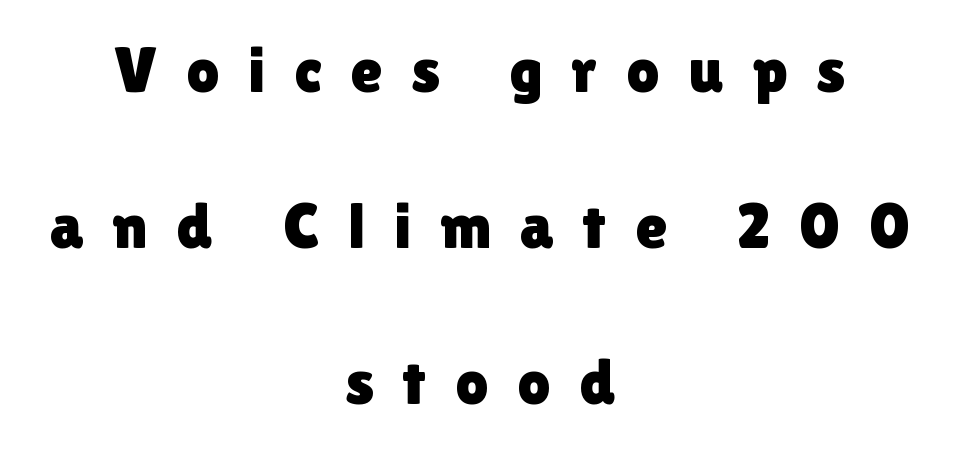
{"serif": "no", "italic": "no", "width": "normal", "x_height": "medium", "monospaced": "no", "underline": "no", "align": "center", "line_spacing": "loose", "line_spacing_ratio": 2.4, "letter_spacing": "wide", "letter_spacing_em": 0.44, "glyph_px": 65}
